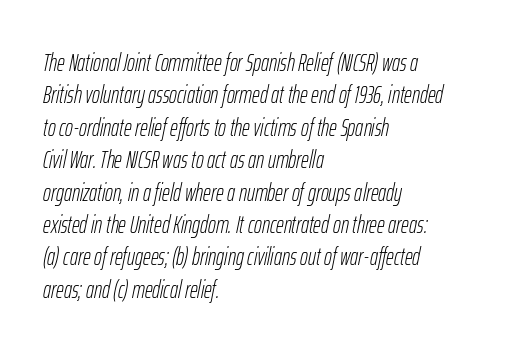
Compared with ordinary roman type, these characters are visibly tilted. The characters are drawn with everyday or finer stroke widths. Reading down the block, your eye returns to a fixed left position each line. Words appear dense and cohesive because spacing is normal. Evenly set lines give the paragraph a standard silhouette.
